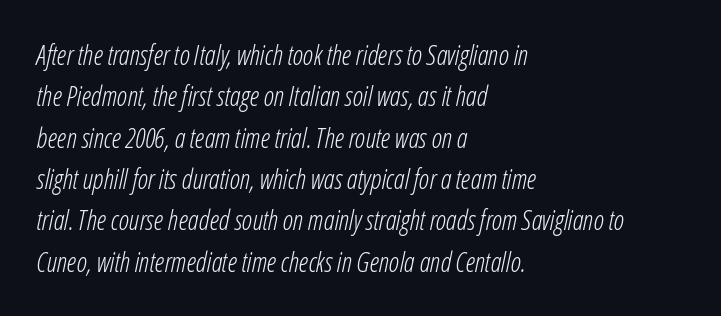
The image shows 27 px text type, italic (leaning right); set left-aligned, normal line spacing (1.53x), normal letter spacing, not underlined.
